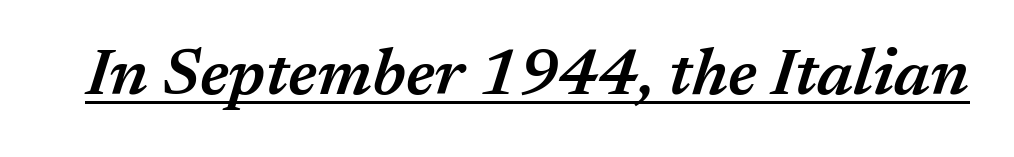
The letters advance in unequal steps, a hallmark of proportional type. Yep, that's italic — everything's leaning. Short note: letters normally spaced. The typesetting leans somewhat heavy: a semibold.
